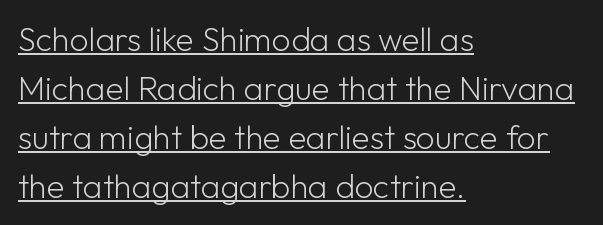
Each word holds together tightly as a unit, with standard inter-letter gaps. Quick note: underline on. This reads as an unemphasized weight, regular at the heaviest. Note the varied advance widths — an 'i' is clearly narrower than an 'm'.
